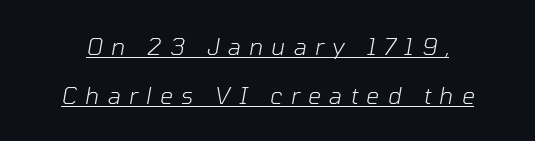
The image shows 23 px text type, italic (leaning right); set loose line spacing (2.13x), unusually wide letter spacing (+0.36 em), underlined.
